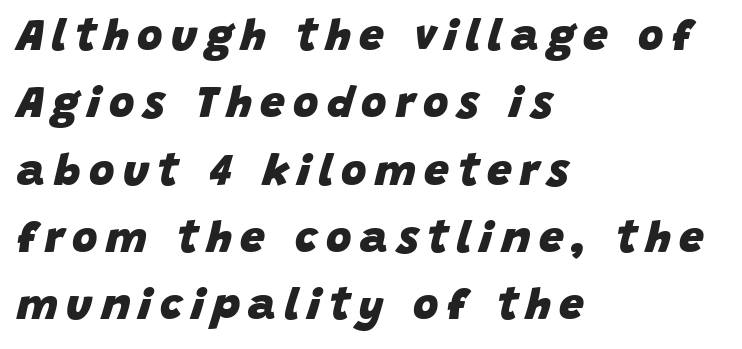
Q: Is the text bold? A: Yes.
Q: Is the text italic (slanted)? A: Yes, it leans right by about 15 degrees.
Q: Is the text underlined? A: No.
Q: How is the paragraph aligned? A: Left-aligned.
Q: Is the spacing between lines tight, normal or loose? A: Normal.
Q: Width (condensed, normal, or wide)? A: Normal.
Q: Stroke contrast? A: Low.
Q: x-height? A: Large.
Q: Monospaced? A: No.
